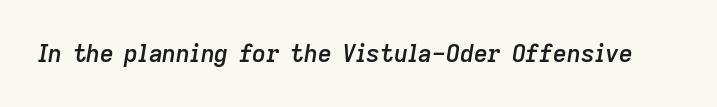
The image shows 24 px text type, italic (leaning right); set normal letter spacing, not underlined.
